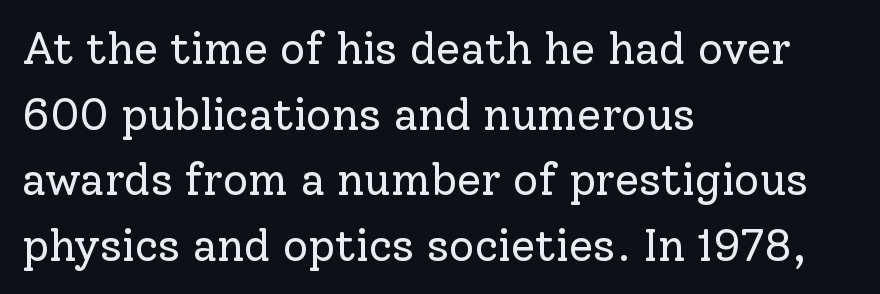
The image shows 44 px regular-weight serif type, upright; set left-aligned, normal line spacing (1.49x), normal letter spacing, not underlined; low stroke contrast and a medium x-height.
